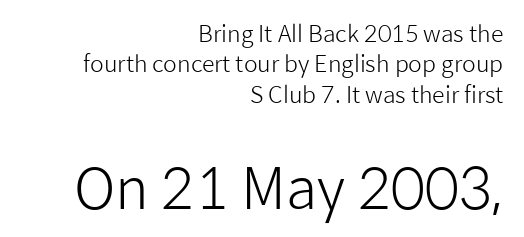
{"serif": "no", "italic": "no", "bold": "no", "weight": "light", "width": "normal", "stroke_contrast": "low", "x_height": "medium", "monospaced": "no", "underline": "no", "align": "right", "line_spacing": "normal", "line_spacing_ratio": 1.32, "letter_spacing": "normal", "letter_spacing_em": 0.0, "larger_block": "second", "size_ratio": 2.48, "glyph_px": 57}
